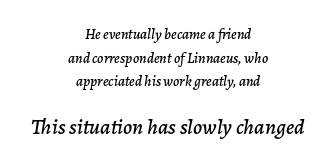
Honestly, the row spacing looks completely unremarkable. This rendering leaves character spacing at its baseline value. Type size steps up from the first block to the second. Where is the straight margin? There isn't one; the lines are centered.
